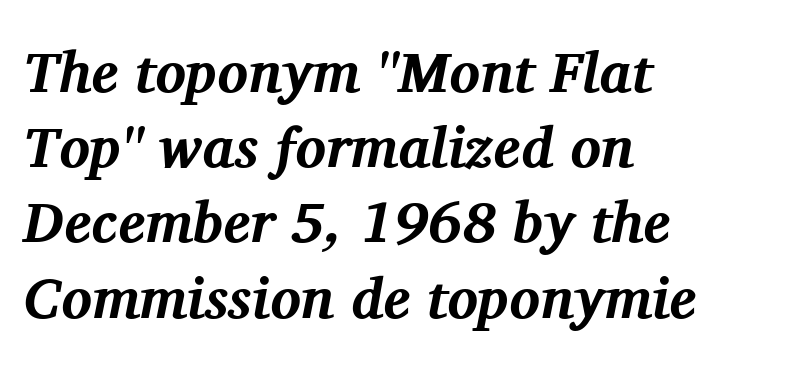
The image shows 57 px bold serif type, italic (leaning right); set left-aligned, normal line spacing (1.32x), normal letter spacing, not underlined; medium stroke contrast and a medium x-height.
